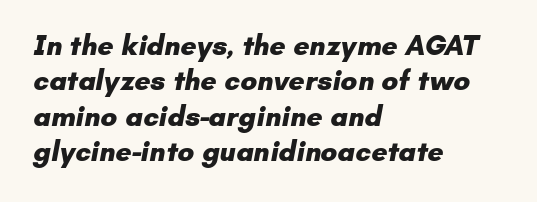
Varying glyph widths throughout — classic text-font behaviour. Regarding serifs, this sample does without them. Each line starts at the same left margin while the right side varies. Descender tails drop into unmarked territory.
